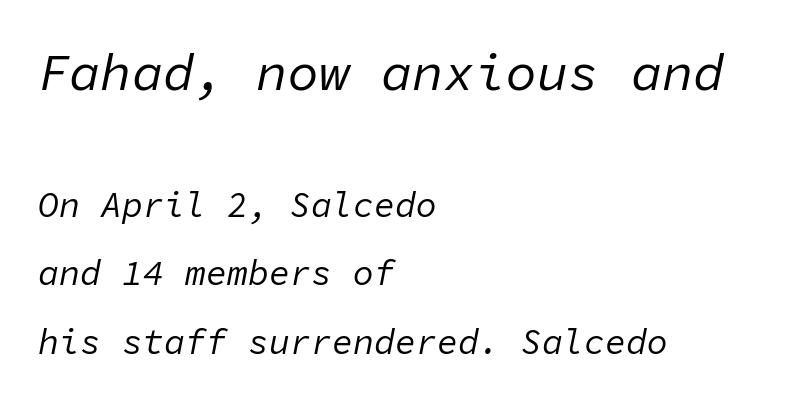
Only glyphs here, with clear space below each row. The block of text is sparse from top to bottom, with ample space between rows. Size hierarchy here favors the leading block over the trailing one. The rendering keeps characters at their native spacing. Is the type slanted? Yes — the strokes lean at a clear angle. A typesetter would call this monospace, since all characters share one set width.
